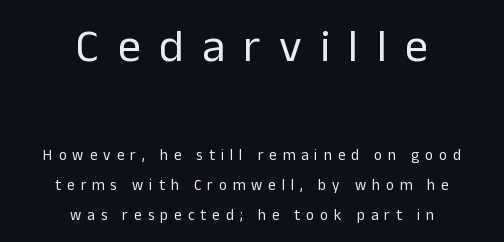
Is the type heavy? It reads as light-to-regular instead. A typesetter would call this proportional, since set widths differ per character. Quick note: underline off. The emphasis by scale lands on block number one, above.
